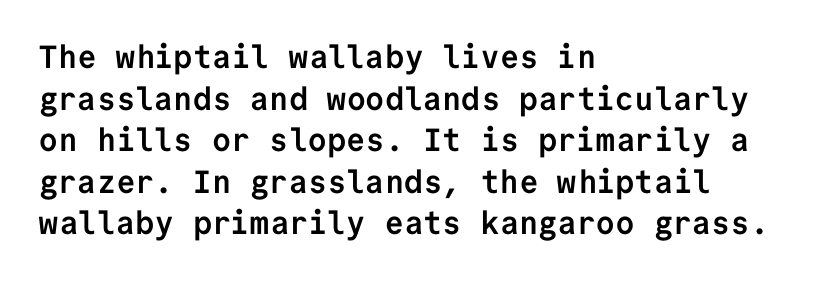
Q: Is the text bold? A: Yes.
Q: Is the text italic (slanted)? A: No, it is upright.
Q: Is the typeface a serif or a sans-serif typeface? A: Sans-serif.
Q: Is the text underlined? A: No.
Q: How is the paragraph aligned? A: Left-aligned.
Q: Is the spacing between letters normal or unusually wide? A: Normal.
Q: Is the spacing between lines tight, normal or loose? A: Normal.
Q: Width (condensed, normal, or wide)? A: Normal.
Q: Stroke contrast? A: Low.
Q: x-height? A: Medium.
Q: Monospaced? A: Yes.
